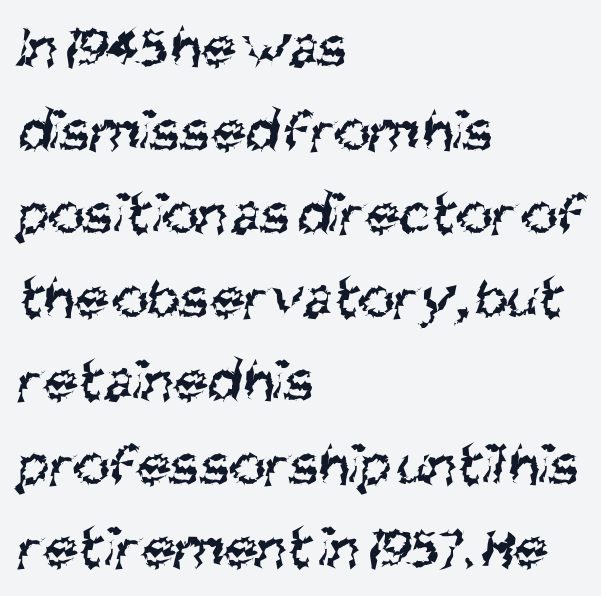
If you measured baseline to baseline, you'd find a middling distance. Do the characters align in a grid? No, the font is proportional. No heavy texture on the line: the type isn't bold. The typesetter chose a ragged-right arrangement here. The rendering keeps characters at their native spacing. Does the type have serifs? No, each stem ends abruptly.
